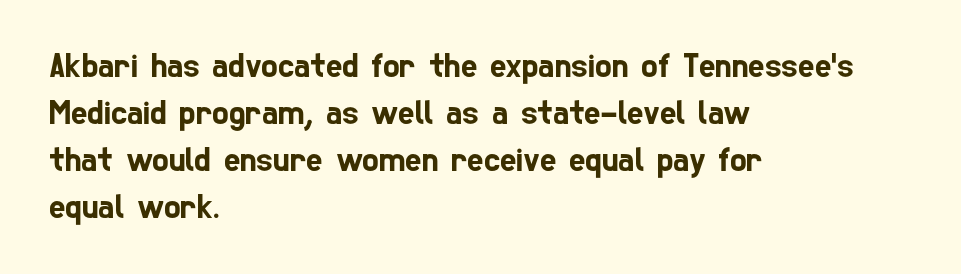
{"serif": "no", "width": "condensed", "stroke_contrast": "low", "x_height": "medium", "monospaced": "no", "underline": "no", "align": "left", "line_spacing": "normal", "line_spacing_ratio": 1.34, "letter_spacing": "normal", "letter_spacing_em": 0.0, "glyph_px": 35}
